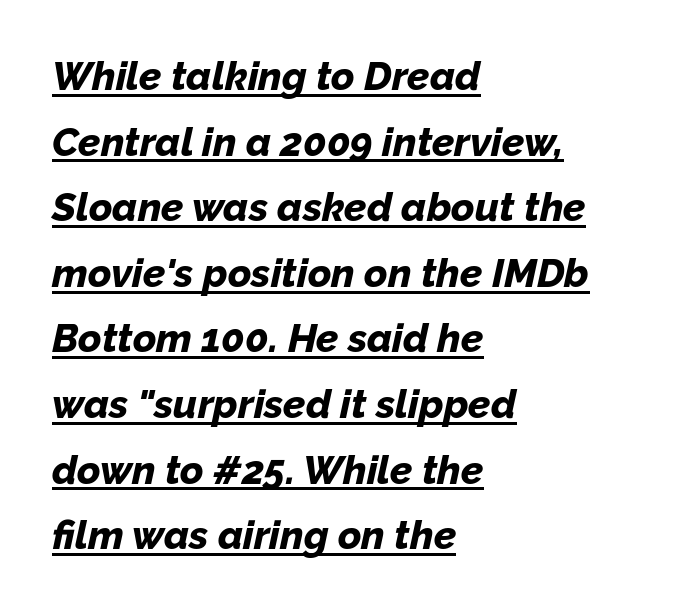
The sample has been set heavy, in full bold. Check the space under the baseline: a stroke is drawn there. The rag falls on the right side of this text block. The rows are spaced the way most documents space them. Tracking value appears to be zero — textbook default spacing.
